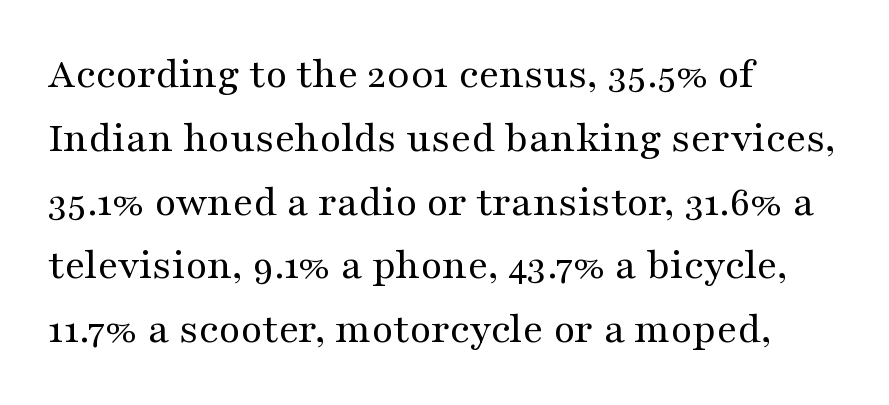
Q: Is the text bold? A: No.
Q: Is the text italic (slanted)? A: No, it is upright.
Q: Is the typeface a serif or a sans-serif typeface? A: Serif.
Q: Is the text underlined? A: No.
Q: How is the paragraph aligned? A: Left-aligned.
Q: Is the spacing between letters normal or unusually wide? A: Normal.
Q: Is the spacing between lines tight, normal or loose? A: Normal.
Q: Width (condensed, normal, or wide)? A: Wide.
Q: Stroke contrast? A: Medium.
Q: x-height? A: Medium.
Q: Monospaced? A: No.
